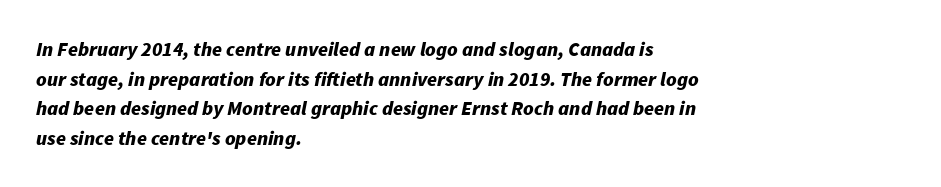
The lettering tilts uniformly, giving the passage an italic look. Between one letter and the next there's only the usual sliver of space. This block has exactly the height ordinary leading produces. Left-aligned paragraph, ragged on the right. The glyphs have the mass of a bold cut. Plain, unruled lines of type.
